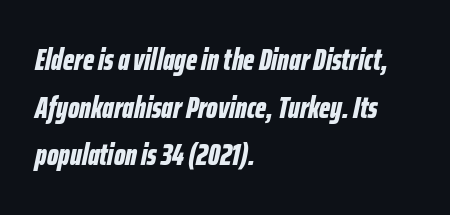
Descender tails drop into unmarked territory. The passage shown is typed in a proportional face where columns would drift. The font's italic variant was chosen for this text. The lines sit at an ordinary, default distance from one another. Does extra space separate the letters? No, they use regular spacing.
